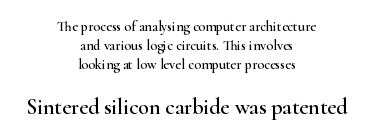
{"italic": "no", "underline": "no", "align": "center", "line_spacing": "normal", "line_spacing_ratio": 1.37, "letter_spacing": "normal", "letter_spacing_em": 0.0, "larger_block": "second", "size_ratio": 1.57, "glyph_px": 22}
